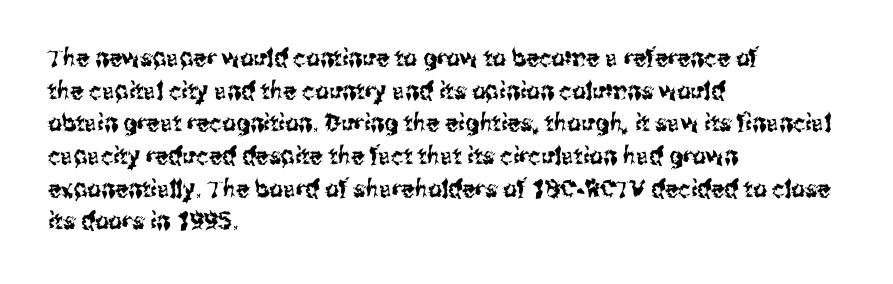
{"italic": "no", "underline": "no", "align": "left", "line_spacing": "normal", "line_spacing_ratio": 1.36, "letter_spacing": "normal", "letter_spacing_em": 0.0, "glyph_px": 24}
